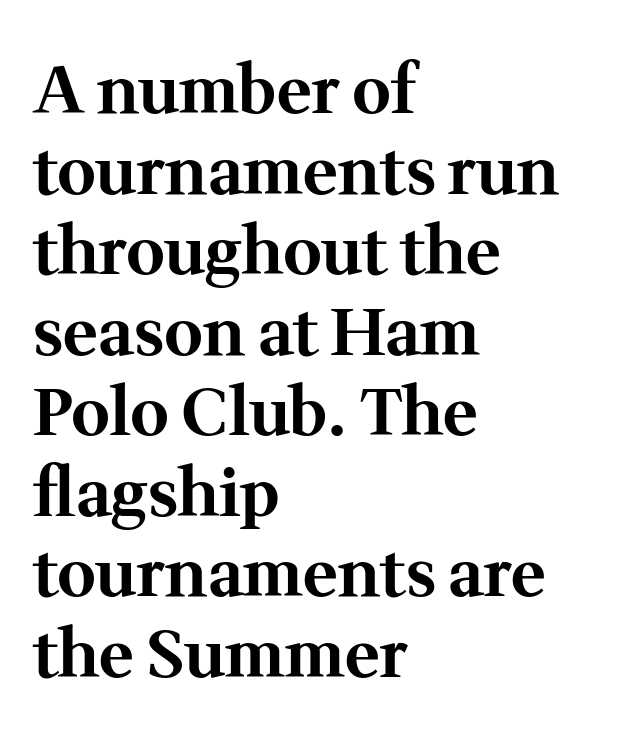
The rendering keeps characters at their native spacing. Each row of text sits above clean, open space. Old-style or modern, the face here clearly has serifs. Style check: upright. The ragged edge is on the right, which tells us the setting is flush left. Each letter keeps its own natural width here, so spacing adapts to shape.
